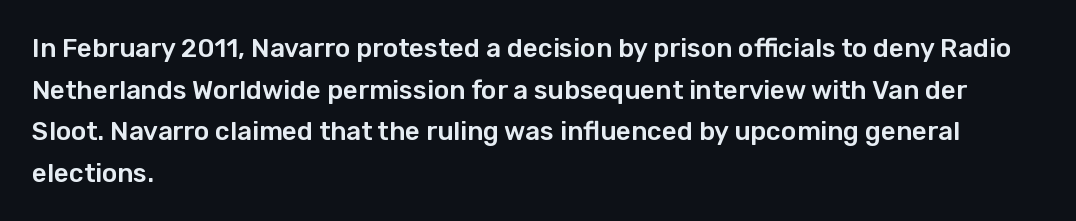
{"italic": "no", "underline": "no", "align": "left", "line_spacing": "normal", "line_spacing_ratio": 1.6, "letter_spacing": "normal", "letter_spacing_em": 0.0, "glyph_px": 26}
